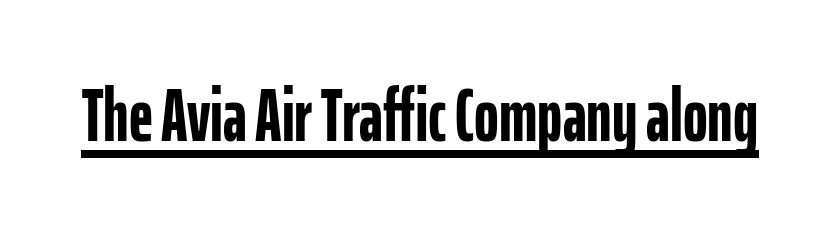
Think of a printed novel: that variable character pitch is what you see here. Heft: maximum for text — a bold. A typesetter would call this zero additional tracking. The lettering is marked with a stroke running underneath it. Ascenders rise straight up at ninety degrees. Serif or sans? Sans — the stroke terminals are bare.
